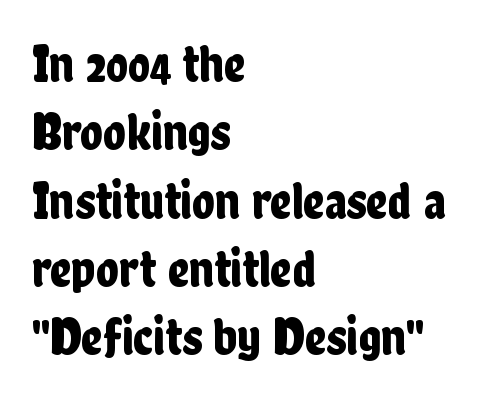
The ragged edge is on the right, which tells us the setting is flush left. Letters rest on an invisible, unmarked baseline. Notice how descenders clear the ascenders below comfortably — that's standard leading. A typesetter would label this face a sans.
